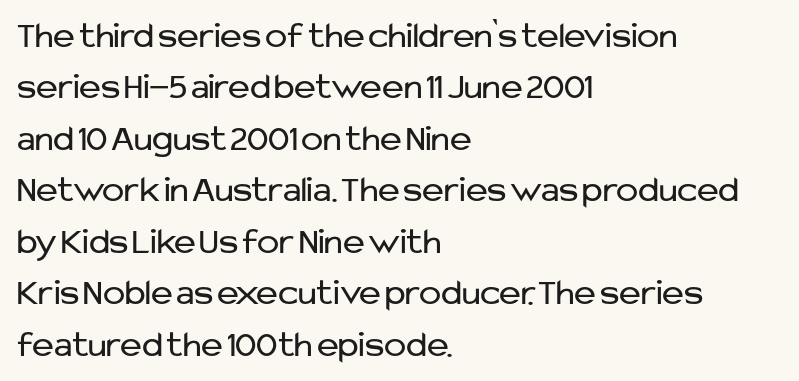
{"serif": "no", "italic": "no", "bold": "no", "weight": "regular", "width": "normal", "stroke_contrast": "low", "x_height": "medium", "monospaced": "no", "underline": "no", "align": "left", "line_spacing": "normal", "line_spacing_ratio": 1.39, "letter_spacing": "normal", "letter_spacing_em": 0.0, "glyph_px": 37}
